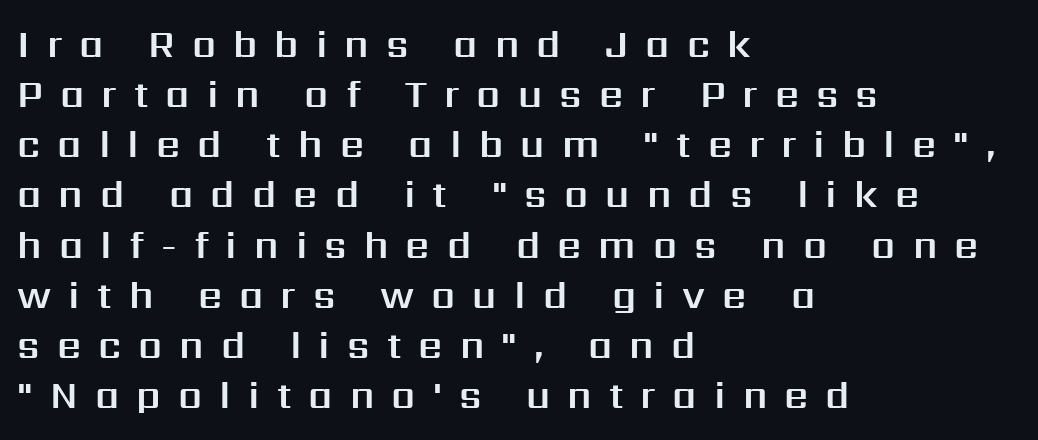
The image shows 38 px sans-serif type, upright; set left-aligned, normal line spacing (1.32x), unusually wide letter spacing (+0.45 em), not underlined; medium stroke contrast and a medium x-height.
